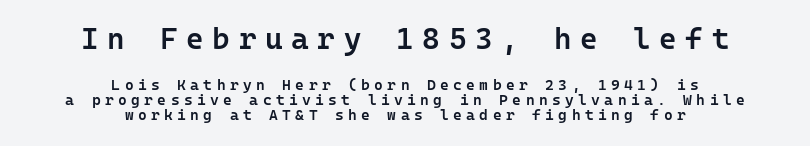
The image shows 30 px semibold sans-serif type, upright; set centered, tight line spacing (1.02x), unusually wide letter spacing (+0.29 em), not underlined; the first (top) block is 2.0x larger; low stroke contrast and a medium x-height.
